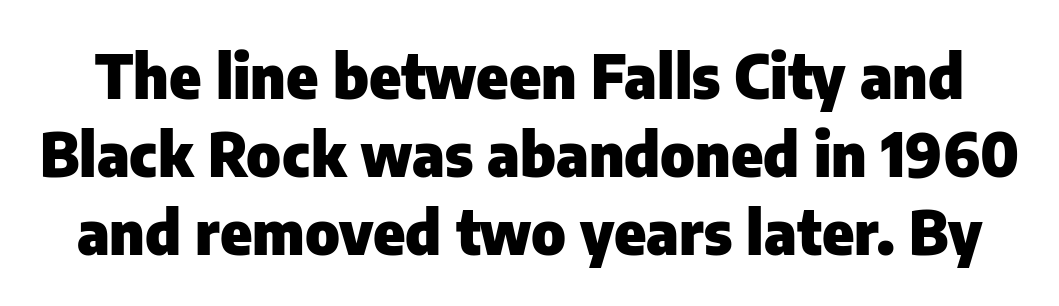
{"serif": "no", "italic": "no", "bold": "yes", "weight": "heavy", "width": "normal", "stroke_contrast": "low", "x_height": "medium", "monospaced": "no", "underline": "no", "line_spacing": "normal", "line_spacing_ratio": 1.3, "letter_spacing": "normal", "letter_spacing_em": 0.0, "glyph_px": 60}
